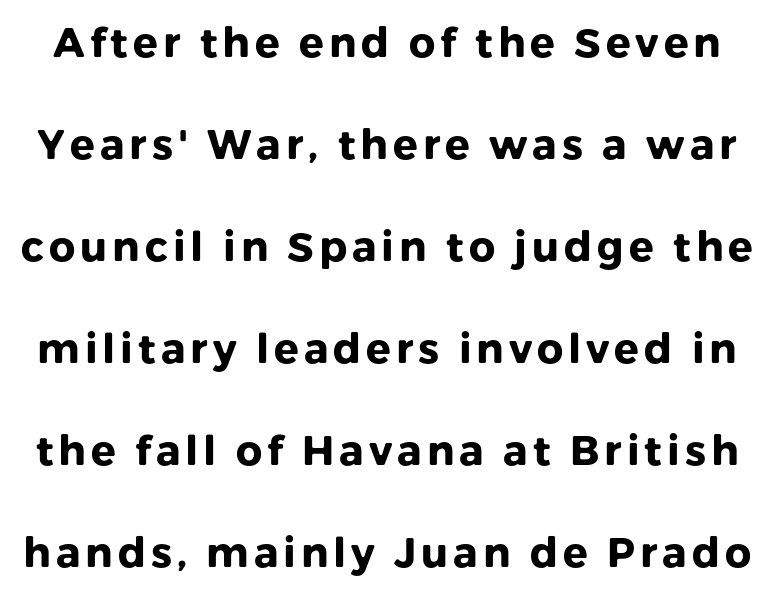
{"serif": "no", "italic": "no", "bold": "yes", "weight": "heavy", "width": "normal", "stroke_contrast": "low", "x_height": "medium", "monospaced": "no", "underline": "no", "line_spacing": "loose", "line_spacing_ratio": 2.49, "glyph_px": 41}
